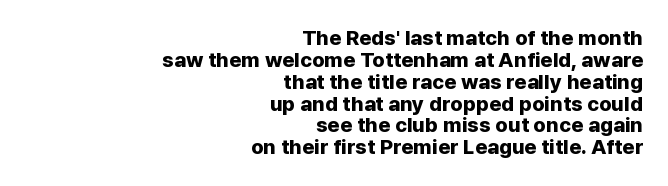
Q: Is the text bold? A: Yes.
Q: Is the text italic (slanted)? A: No, it is upright.
Q: Is the text underlined? A: No.
Q: How is the paragraph aligned? A: Right-aligned.
Q: Is the spacing between letters normal or unusually wide? A: Normal.
Q: Is the spacing between lines tight, normal or loose? A: Tight.
